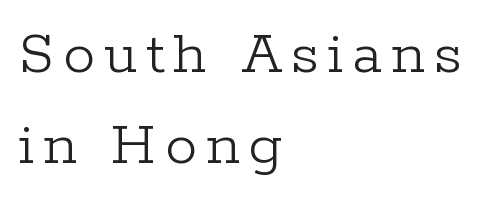
{"serif": "yes", "italic": "no", "bold": "no", "weight": "light", "width": "normal", "stroke_contrast": "low", "x_height": "medium", "monospaced": "no", "underline": "no", "align": "left", "line_spacing": "normal", "line_spacing_ratio": 1.4, "glyph_px": 65}
